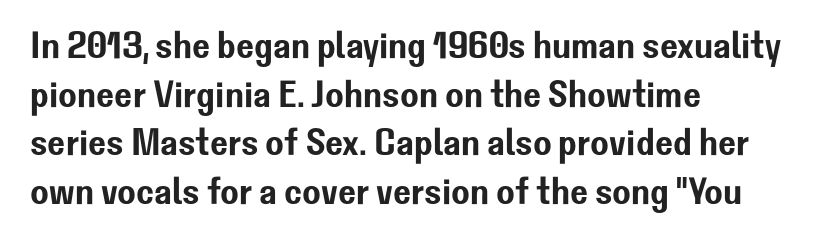
Q: Is the text italic (slanted)? A: No, it is upright.
Q: Is the typeface a serif or a sans-serif typeface? A: Sans-serif.
Q: Is the text underlined? A: No.
Q: How is the paragraph aligned? A: Left-aligned.
Q: Is the spacing between letters normal or unusually wide? A: Normal.
Q: Is the spacing between lines tight, normal or loose? A: Normal.
Q: Width (condensed, normal, or wide)? A: Normal.
Q: Stroke contrast? A: Low.
Q: x-height? A: Medium.
Q: Monospaced? A: No.
